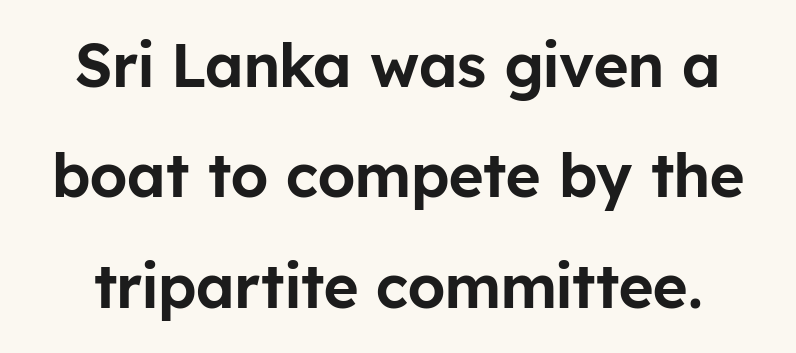
Here the glyphs are tracked normally, forming tight word shapes. The font family rendered here belongs to the sans-serif group. The typography opts for an upright posture over an oblique one. You could not count columns in this text — the font is proportionally spaced. Plain, unruled lines of type.
